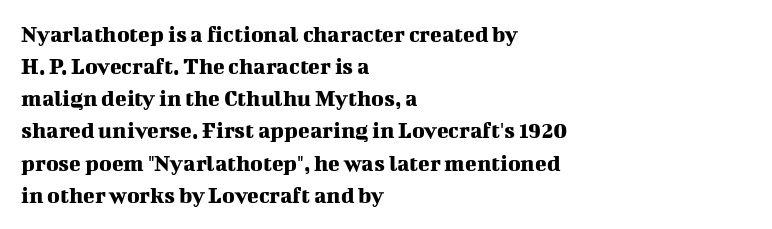
The image shows 24 px text type, upright; set left-aligned, normal line spacing (1.34x), normal letter spacing, not underlined.
